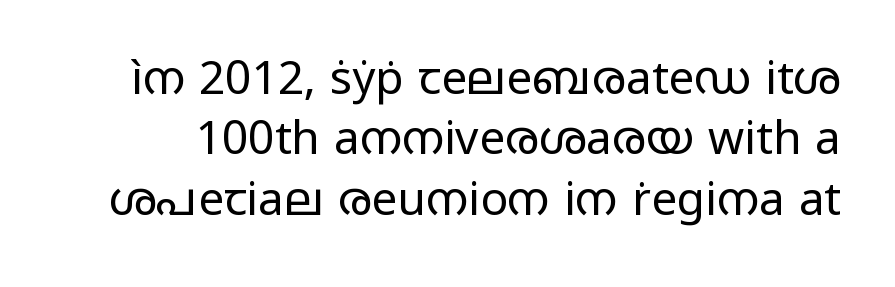
Quick note: not italic, upright. Does the type have serifs? No, each stem ends abruptly. Inter-character spacing is left at the font's built-in metrics. Weight: not bold — regular or lighter. Here the designer chose a conventional face with non-uniform glyph widths. This block has exactly the height ordinary leading produces.
